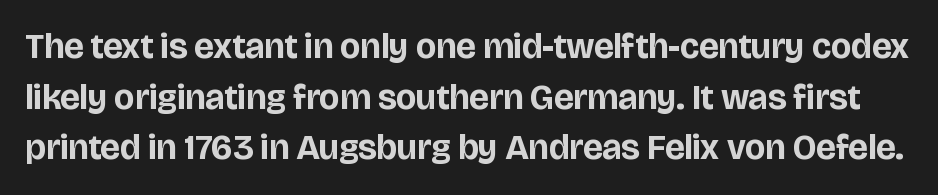
{"serif": "no", "italic": "no", "bold": "yes", "weight": "bold", "width": "normal", "stroke_contrast": "low", "x_height": "large", "monospaced": "no", "underline": "no", "line_spacing": "normal", "line_spacing_ratio": 1.45, "letter_spacing": "normal", "letter_spacing_em": 0.0, "glyph_px": 35}
